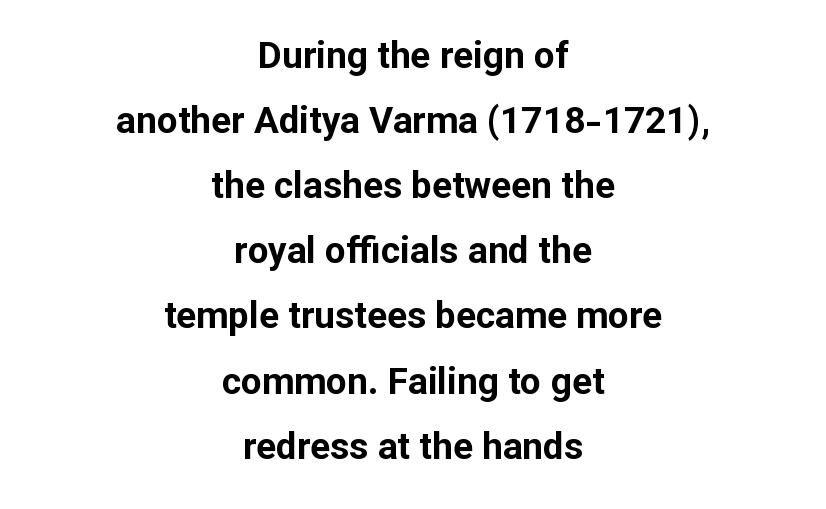
The image shows 37 px bold sans-serif type, upright; set centered, line spacing 1.76x, normal letter spacing, not underlined; low stroke contrast and a medium x-height.
